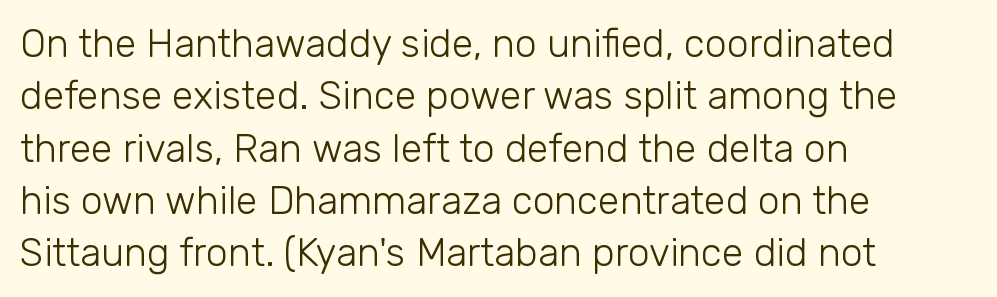
{"serif": "no", "italic": "no", "bold": "no", "weight": "light", "width": "normal", "stroke_contrast": "low", "x_height": "medium", "monospaced": "no", "underline": "no", "align": "left", "line_spacing": "normal", "line_spacing_ratio": 1.34, "letter_spacing": "normal", "letter_spacing_em": 0.0, "glyph_px": 39}
